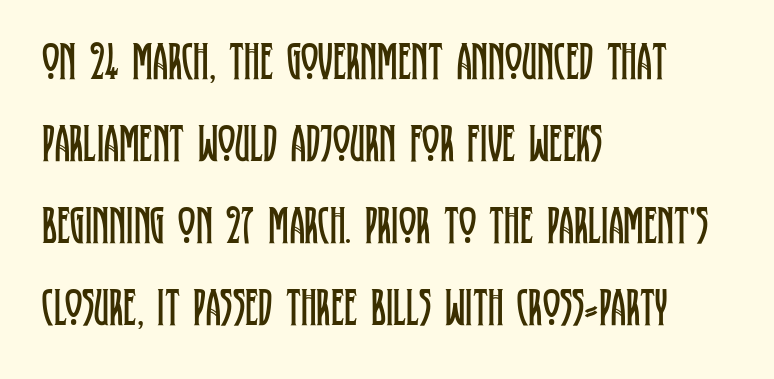
The letters carry serifs — small finishing strokes at the ends of their stems. Letter spacing: default. Each row of text sits above clean, open space. It's the straight-up-and-down kind of type. The strokes carry an ordinary text weight at most.
